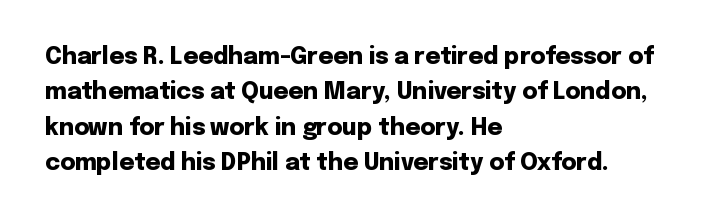
The strip under each line holds only bare page. The designer left line spacing at the default. Typeset ragged right — the left edge is the straight one. Heavy-handed strokes throughout: this text is bold.
